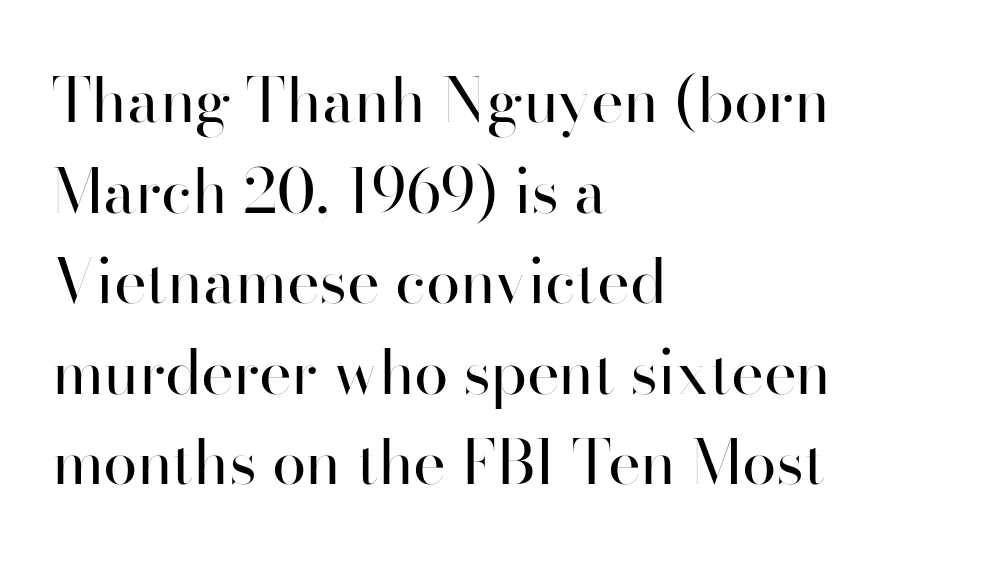
Only glyphs here, with clear space below each row. The block of text has a typical density, with ordinary space between rows. Short and long lines alike share a common starting point at left. These lines were composed using upright roman letters.
